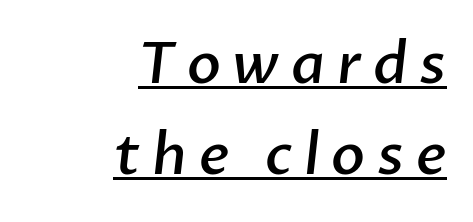
Q: Is the text bold? A: Semi-bold.
Q: Is the typeface a serif or a sans-serif typeface? A: Sans-serif.
Q: Is the text underlined? A: Yes.
Q: How is the paragraph aligned? A: Right-aligned.
Q: Is the spacing between letters normal or unusually wide? A: Unusually wide.
Q: Is the spacing between lines tight, normal or loose? A: Normal.
Q: Width (condensed, normal, or wide)? A: Normal.
Q: Stroke contrast? A: Low.
Q: x-height? A: Medium.
Q: Monospaced? A: No.
